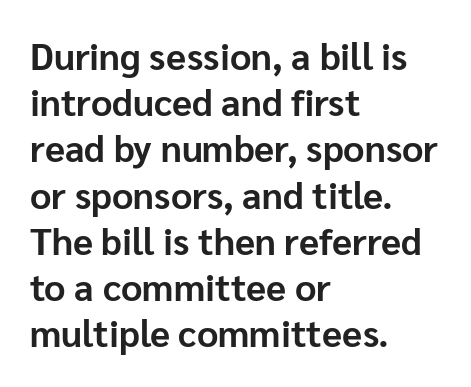
Q: Is the text bold? A: Yes.
Q: Is the text italic (slanted)? A: No, it is upright.
Q: Is the typeface a serif or a sans-serif typeface? A: Sans-serif.
Q: Is the text underlined? A: No.
Q: How is the paragraph aligned? A: Left-aligned.
Q: Is the spacing between letters normal or unusually wide? A: Normal.
Q: Is the spacing between lines tight, normal or loose? A: Normal.
Q: Width (condensed, normal, or wide)? A: Normal.
Q: Stroke contrast? A: Low.
Q: x-height? A: Medium.
Q: Monospaced? A: No.
